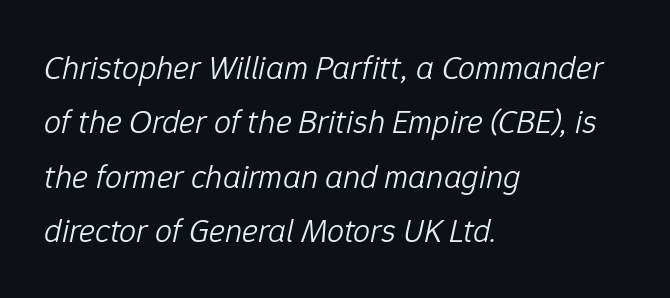
The image shows 34 px light type, italic (leaning right); set left-aligned, normal line spacing (1.6x), normal letter spacing, not underlined; low stroke contrast and a medium x-height.
